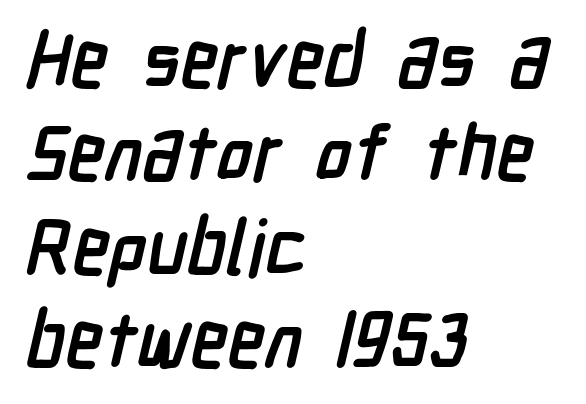
The image shows 76 px semibold, condensed sans-serif type; set left-aligned, line spacing 1.23x, normal letter spacing, not underlined; low stroke contrast and a medium x-height.
